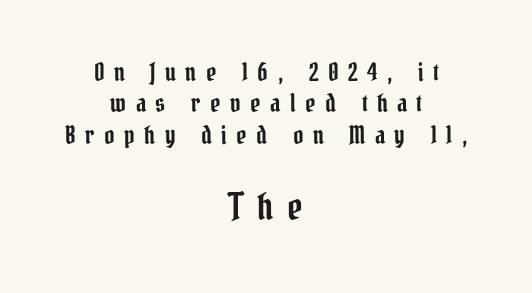
The image shows 37 px condensed serif type, upright; set centered, normal line spacing (1.26x), unusually wide letter spacing (+0.38 em), not underlined; the second (bottom) block is 1.48x larger; low stroke contrast and a medium x-height.
